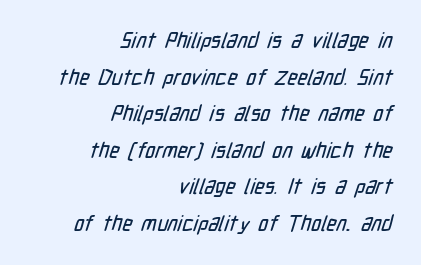
{"underline": "no", "align": "right", "line_spacing_ratio": 1.74, "letter_spacing": "normal", "letter_spacing_em": 0.0, "glyph_px": 21}
